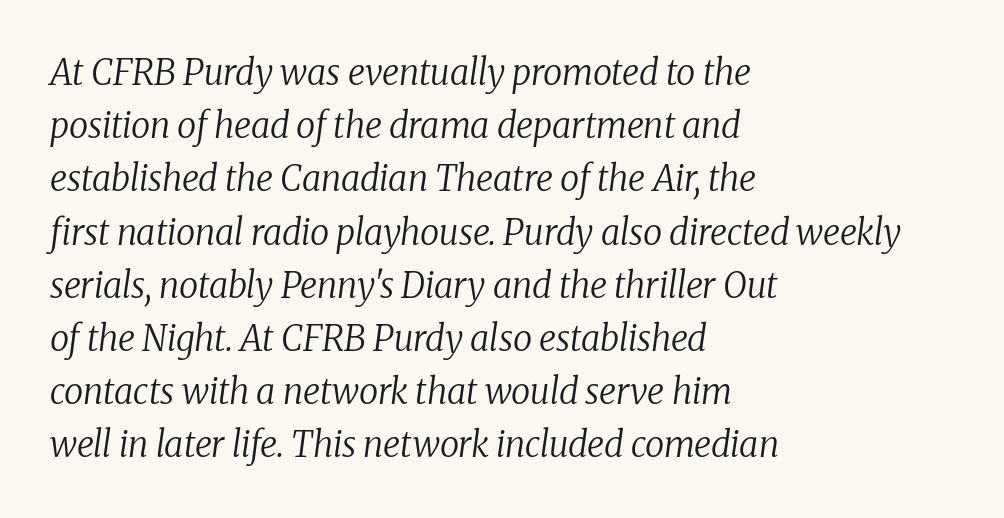
{"serif": "yes", "italic": "yes", "lean": "right", "slant_degrees": 8, "bold": "no", "weight": "regular", "width": "normal", "stroke_contrast": "low", "x_height": "medium", "monospaced": "no", "underline": "no", "align": "left", "line_spacing": "normal", "line_spacing_ratio": 1.52, "letter_spacing": "normal", "letter_spacing_em": 0.0, "glyph_px": 35}
